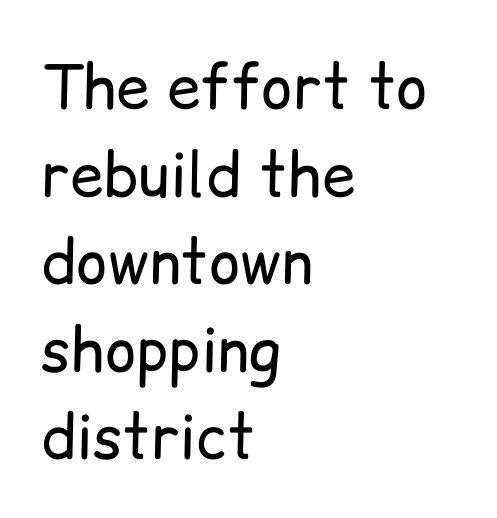
Q: Is the text bold? A: No.
Q: Is the text italic (slanted)? A: No, it is upright.
Q: Is the typeface a serif or a sans-serif typeface? A: Sans-serif.
Q: Is the text underlined? A: No.
Q: How is the paragraph aligned? A: Left-aligned.
Q: Is the spacing between letters normal or unusually wide? A: Normal.
Q: Is the spacing between lines tight, normal or loose? A: Normal.
Q: Width (condensed, normal, or wide)? A: Normal.
Q: Stroke contrast? A: Low.
Q: x-height? A: Medium.
Q: Monospaced? A: No.
